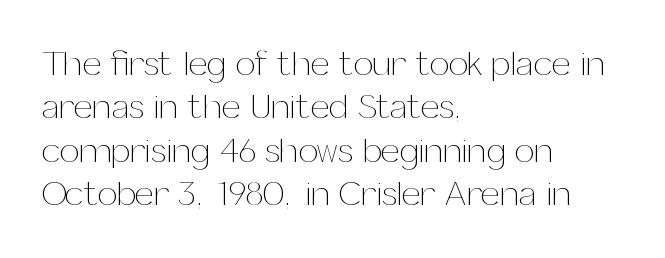
The image shows 35 px thin type, upright; set left-aligned, line spacing 1.24x, normal letter spacing, not underlined; medium stroke contrast and a medium x-height.
